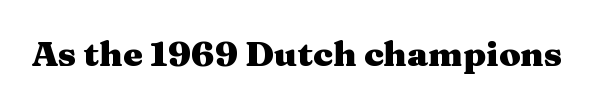
{"serif": "yes", "italic": "no", "bold": "yes", "weight": "heavy", "width": "wide", "stroke_contrast": "medium", "x_height": "medium", "monospaced": "no", "underline": "no", "letter_spacing": "normal", "letter_spacing_em": 0.0, "glyph_px": 35}
